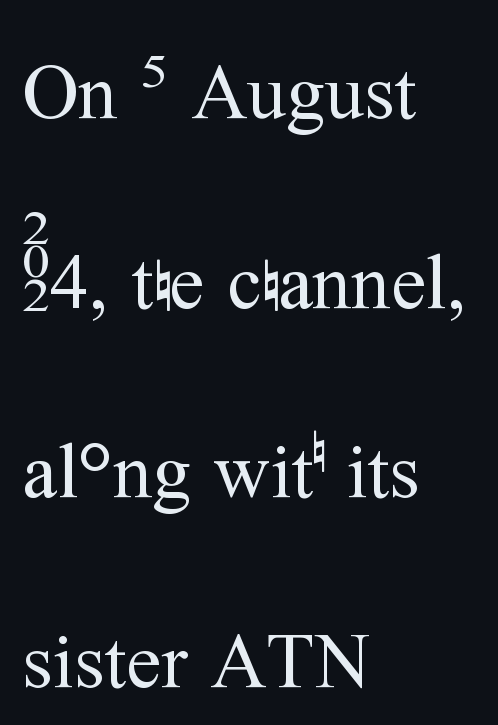
{"serif": "yes", "italic": "no", "bold": "no", "weight": "regular", "width": "normal", "stroke_contrast": "medium", "x_height": "medium", "monospaced": "no", "underline": "no", "align": "left", "line_spacing": "loose", "line_spacing_ratio": 2.43, "letter_spacing": "normal", "letter_spacing_em": 0.0, "glyph_px": 78}
